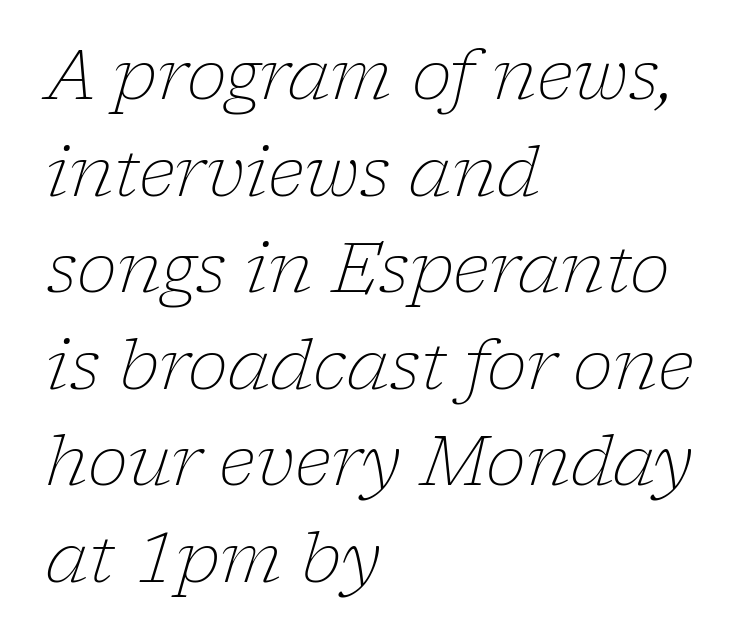
Is this a fixed-width face? No — the glyphs have proportional, varying widths. Old-style or modern, the face here clearly has serifs. The lines sit at an ordinary, default distance from one another. All the whitespace from short lines collects on the right. Honestly, the letter spacing is just normal — you wouldn't notice it.
